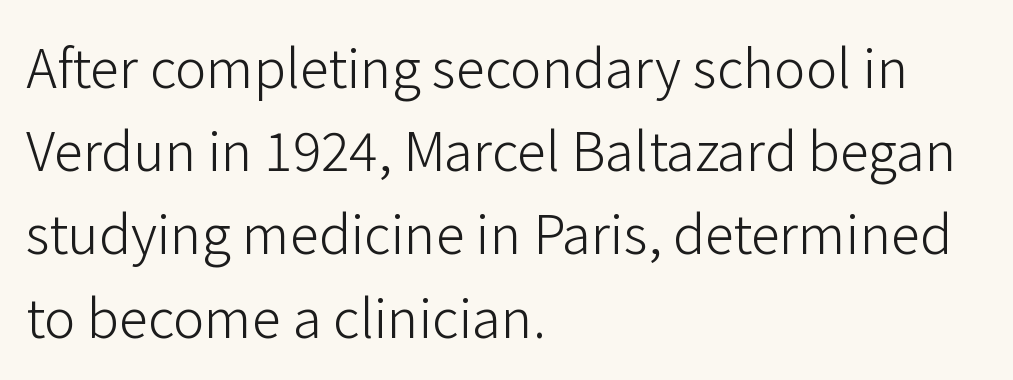
The image shows 53 px light sans-serif type, upright; set left-aligned, normal line spacing (1.57x), normal letter spacing, not underlined; low stroke contrast and a medium x-height.
